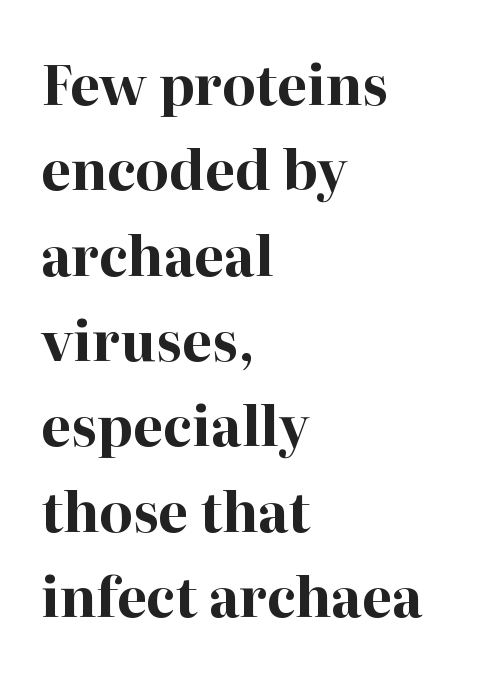
This sample uses an upright cut, with every glyph sitting square on the baseline. Do the characters align in a grid? No, the font is proportional. This is serif lettering, the kind often seen in printed books. You could call the tracking neutral — neither tight nor loose. Regular leading.
